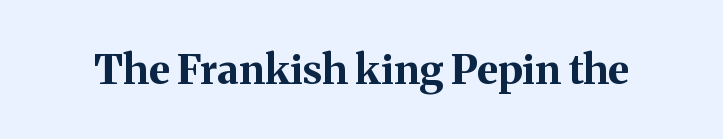
Q: Is the text bold? A: Yes.
Q: Is the text italic (slanted)? A: No, it is upright.
Q: Is the typeface a serif or a sans-serif typeface? A: Serif.
Q: Is the text underlined? A: No.
Q: Is the spacing between letters normal or unusually wide? A: Normal.
Q: Width (condensed, normal, or wide)? A: Normal.
Q: Stroke contrast? A: Medium.
Q: x-height? A: Medium.
Q: Monospaced? A: No.
